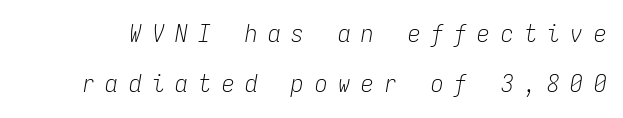
Q: Is the text bold? A: No.
Q: Is the text italic (slanted)? A: Yes, it leans right by about 9 degrees.
Q: Is the text underlined? A: No.
Q: Is the spacing between letters normal or unusually wide? A: Unusually wide.
Q: Is the spacing between lines tight, normal or loose? A: Loose.
